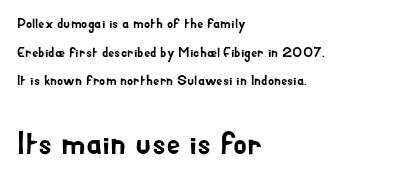
{"serif": "no", "italic": "no", "width": "normal", "stroke_contrast": "low", "x_height": "small", "monospaced": "no", "underline": "no", "align": "left", "line_spacing": "loose", "line_spacing_ratio": 2.05, "letter_spacing": "normal", "letter_spacing_em": 0.0, "larger_block": "second", "size_ratio": 2.29, "glyph_px": 32}
